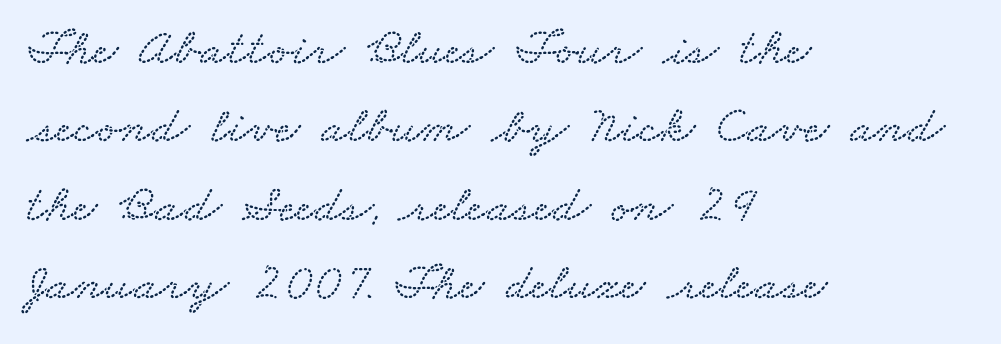
Q: Is the text underlined? A: No.
Q: How is the paragraph aligned? A: Left-aligned.
Q: Is the spacing between letters normal or unusually wide? A: Normal.
Q: Is the spacing between lines tight, normal or loose? A: Normal.
Q: Width (condensed, normal, or wide)? A: Wide.
Q: Stroke contrast? A: Low.
Q: x-height? A: Small.
Q: Monospaced? A: No.
